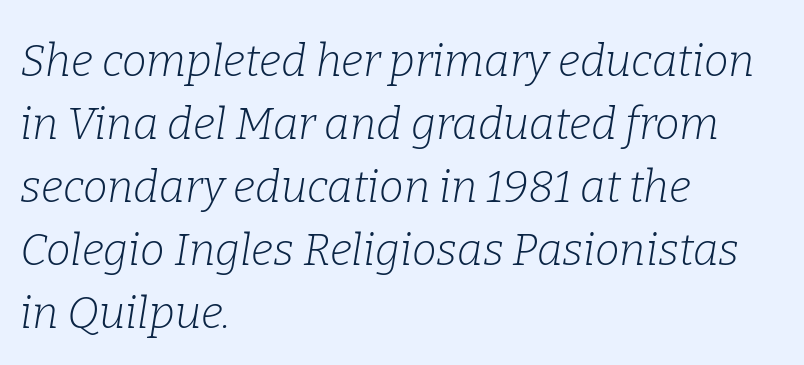
Quick note: underline off. The axis of the letterforms is tilted away from vertical. Serifs: yes, visible at the terminals of the letterforms. The letters advance in unequal steps, a hallmark of proportional type.
